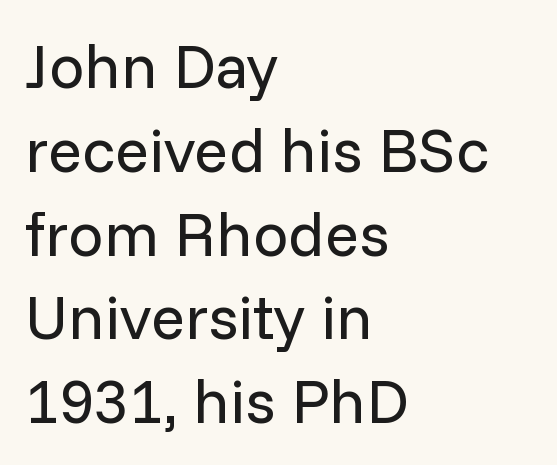
{"serif": "no", "italic": "no", "bold": "no", "weight": "regular", "width": "normal", "stroke_contrast": "low", "x_height": "medium", "monospaced": "no", "underline": "no", "align": "left", "line_spacing": "normal", "line_spacing_ratio": 1.33, "letter_spacing": "normal", "letter_spacing_em": 0.0, "glyph_px": 63}
